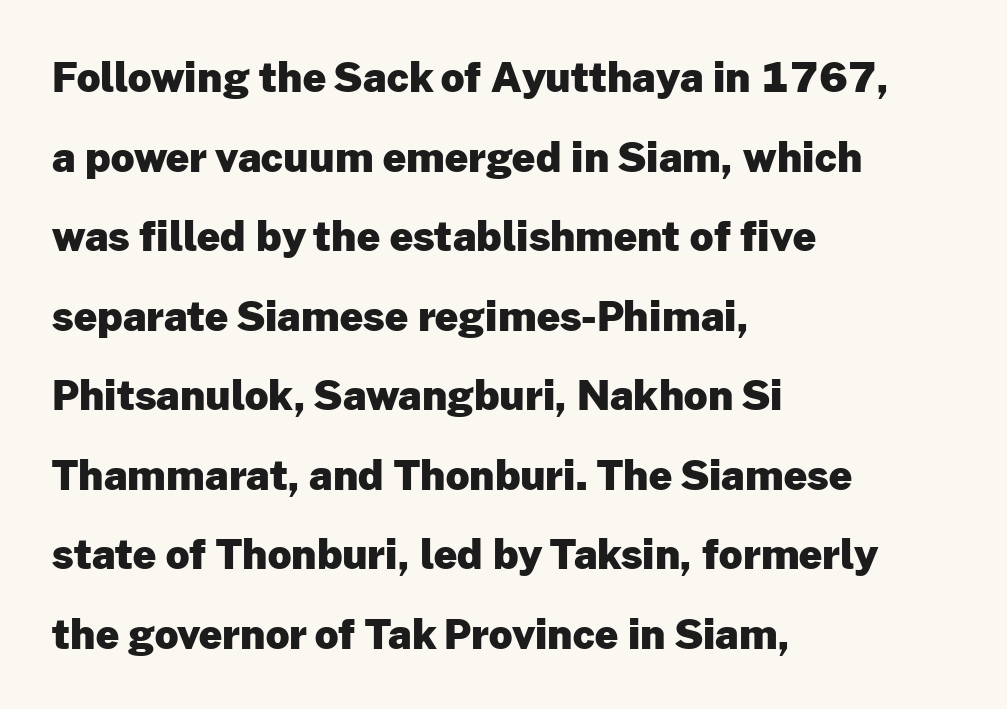
The image shows 41 px heavy sans-serif type, upright; set left-aligned, loose line spacing (1.94x), normal letter spacing, not underlined; low stroke contrast and a medium x-height.
